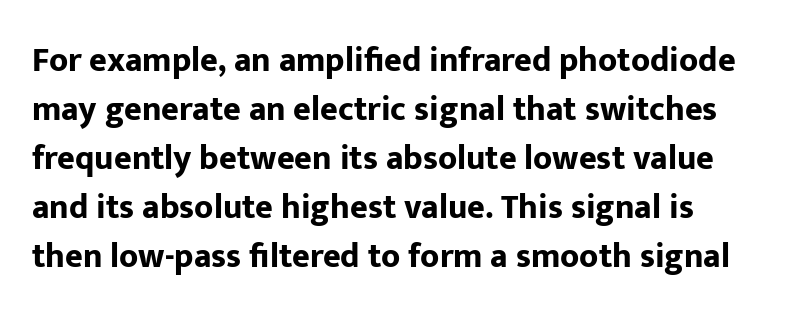
The image shows 34 px bold sans-serif type, upright; set left-aligned, normal line spacing (1.44x), normal letter spacing, not underlined; low stroke contrast and a medium x-height.
